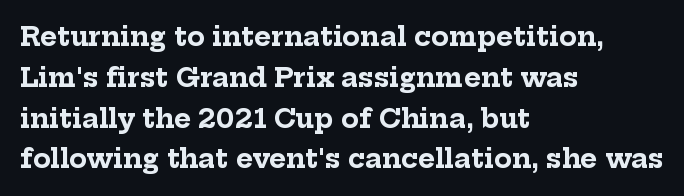
The image shows 26 px bold type, upright; set left-aligned, normal line spacing (1.57x), normal letter spacing, not underlined.
